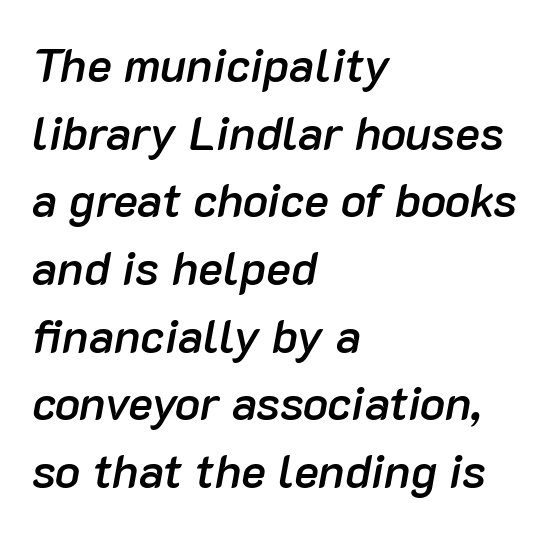
{"italic": "yes", "lean": "right", "slant_degrees": 10, "bold": "semi", "weight": "semibold", "width": "normal", "stroke_contrast": "low", "x_height": "medium", "monospaced": "no", "underline": "no", "align": "left", "line_spacing": "normal", "line_spacing_ratio": 1.44, "letter_spacing": "normal", "letter_spacing_em": 0.0, "glyph_px": 47}
